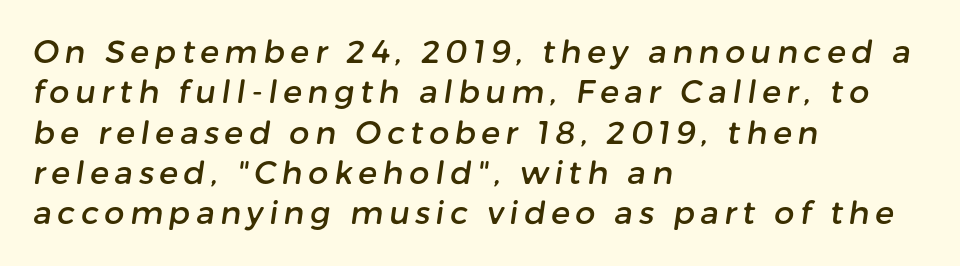
Which margin do the lines hug? The left one — the right edge is uneven. The glyphs in this specimen are sans serif. Anything drawn beneath the words? Only blank space. Horizontal bands of white between lines are of average thickness. Looks like regular typesetting: each glyph gets only the width it needs.
